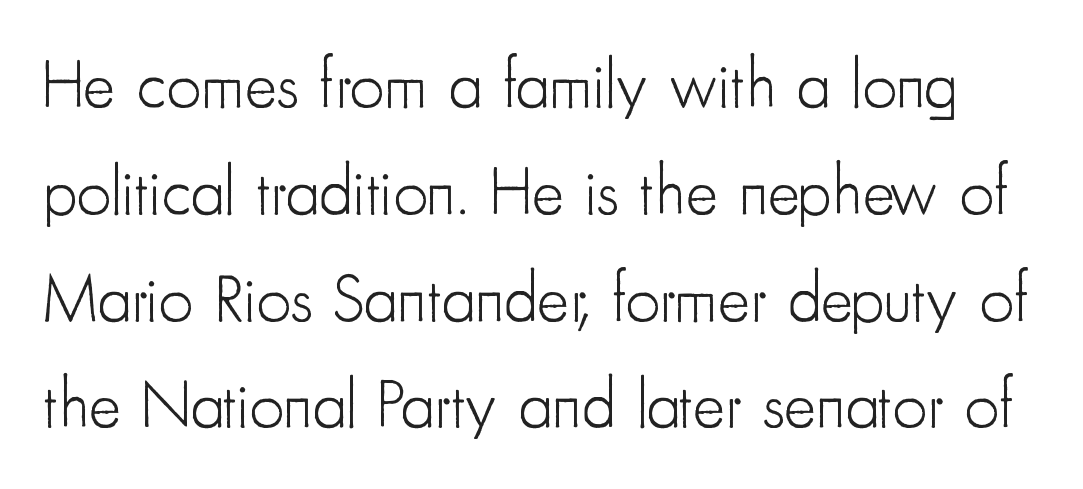
Q: Is the text bold? A: No.
Q: Is the text italic (slanted)? A: No, it is upright.
Q: Is the typeface a serif or a sans-serif typeface? A: Sans-serif.
Q: Is the text underlined? A: No.
Q: Is the spacing between letters normal or unusually wide? A: Normal.
Q: Is the spacing between lines tight, normal or loose? A: Normal.
Q: Width (condensed, normal, or wide)? A: Condensed.
Q: Stroke contrast? A: Low.
Q: x-height? A: Small.
Q: Monospaced? A: No.
